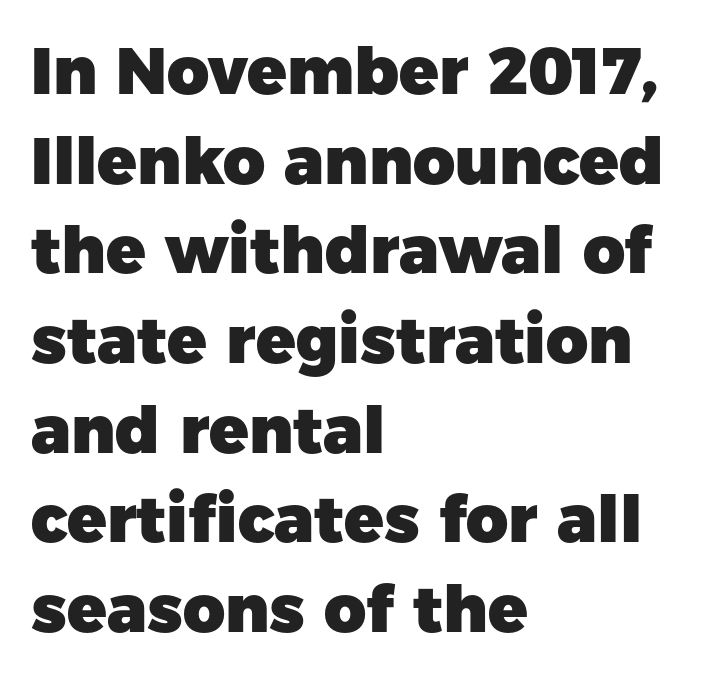
Q: Is the text bold? A: Yes.
Q: Is the text italic (slanted)? A: No, it is upright.
Q: Is the typeface a serif or a sans-serif typeface? A: Sans-serif.
Q: Is the text underlined? A: No.
Q: How is the paragraph aligned? A: Left-aligned.
Q: Is the spacing between letters normal or unusually wide? A: Normal.
Q: Is the spacing between lines tight, normal or loose? A: Normal.
Q: Width (condensed, normal, or wide)? A: Normal.
Q: Stroke contrast? A: Low.
Q: x-height? A: Medium.
Q: Monospaced? A: No.
